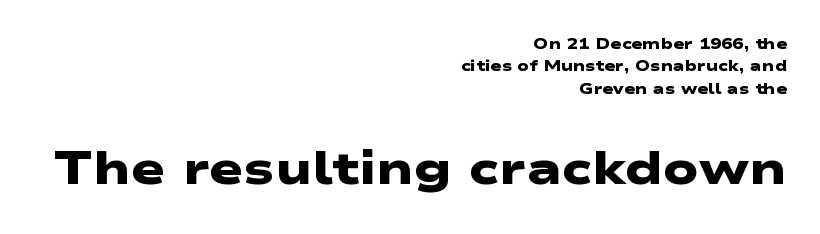
{"serif": "no", "bold": "yes", "weight": "heavy", "width": "wide", "stroke_contrast": "low", "x_height": "medium", "monospaced": "no", "underline": "no", "align": "right", "line_spacing": "normal", "line_spacing_ratio": 1.49, "letter_spacing": "normal", "letter_spacing_em": 0.0, "larger_block": "second", "size_ratio": 3.07, "glyph_px": 46}
